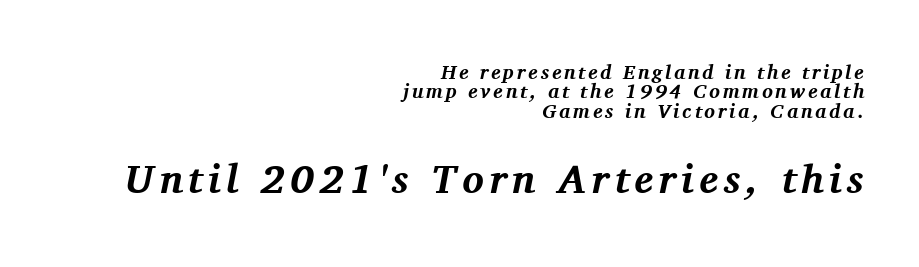
If you drew a ruler down the right edge, every line would touch it. Note: smaller setting up top, larger setting below. One glance says dense: line gaps are narrower than usual. The designer went with a serif here, giving each stem small feet.
